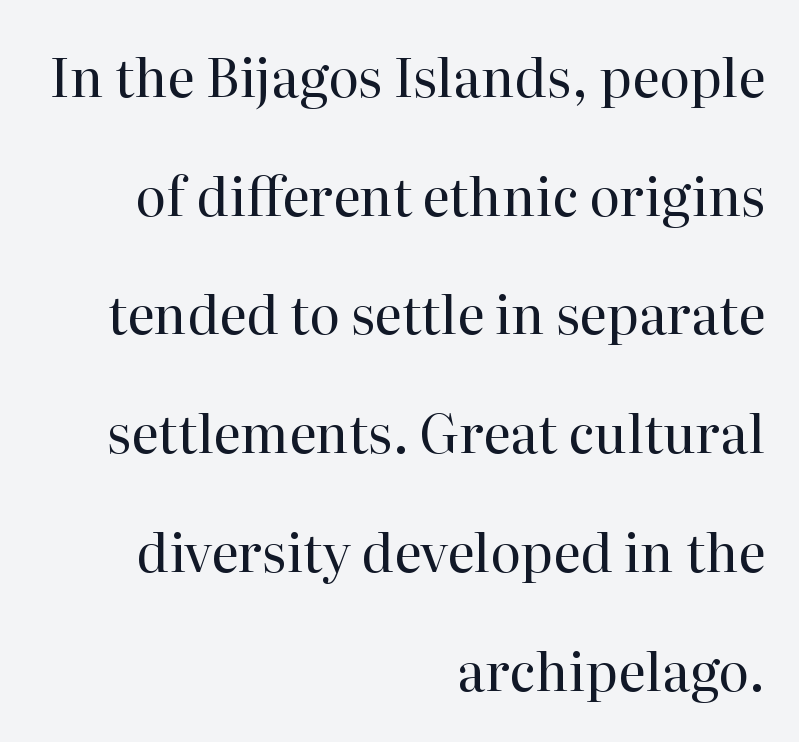
If you measured baseline to baseline, you'd find a long distance. The text block is weighted toward the right margin, trailing off unevenly leftward. A serif font was chosen for this passage. Honestly, the letter spacing is just normal — you wouldn't notice it. Note the varied advance widths — an 'i' is clearly narrower than an 'm'. Heaviness? Minimal to ordinary, like unemphasized prose.
